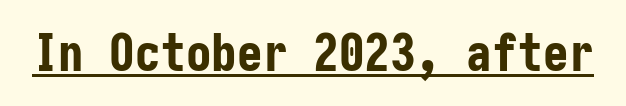
The image shows 51 px bold, condensed sans-serif type, upright; set normal letter spacing, underlined; low stroke contrast and a medium x-height.
